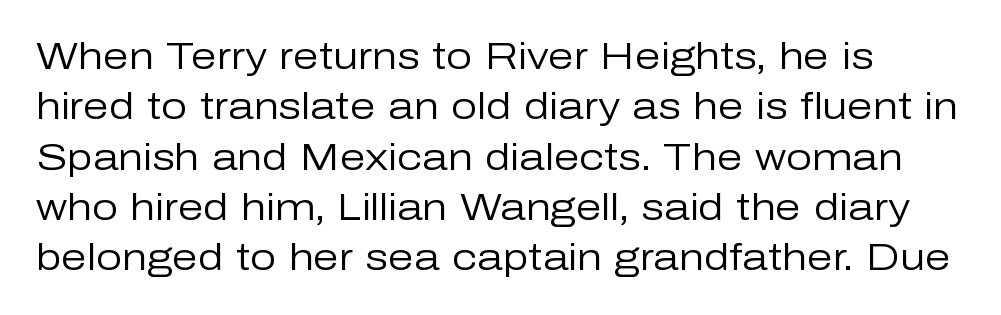
The font sits on the lighter half of the weight spectrum, regular included. The type sits square on the baseline with zero lean. The space between consecutive lines is moderate. Serif or sans? Sans — the stroke terminals are bare.
